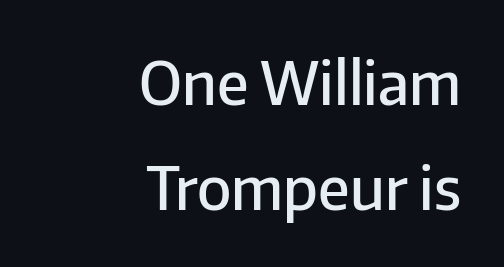
{"serif": "no", "italic": "no", "bold": "semi", "weight": "semibold", "width": "normal", "stroke_contrast": "low", "x_height": "medium", "monospaced": "no", "underline": "no", "align": "right", "line_spacing_ratio": 1.75, "letter_spacing": "normal", "letter_spacing_em": 0.0, "glyph_px": 60}
